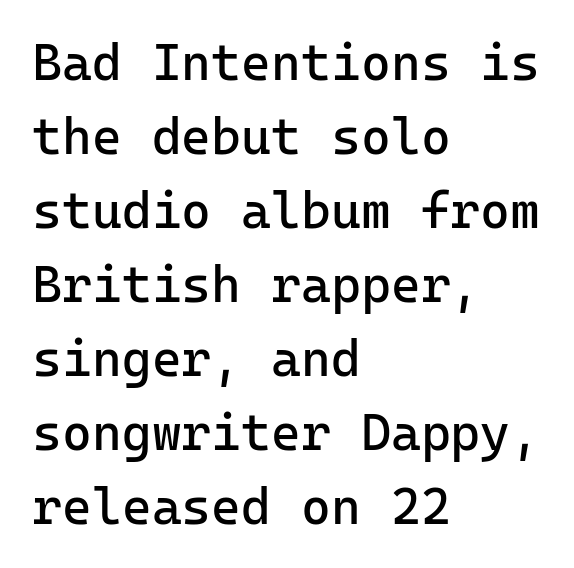
Q: Is the text bold? A: No.
Q: Is the text italic (slanted)? A: No, it is upright.
Q: Is the typeface a serif or a sans-serif typeface? A: Sans-serif.
Q: Is the text underlined? A: No.
Q: How is the paragraph aligned? A: Left-aligned.
Q: Is the spacing between letters normal or unusually wide? A: Normal.
Q: Is the spacing between lines tight, normal or loose? A: Normal.
Q: Width (condensed, normal, or wide)? A: Normal.
Q: Stroke contrast? A: Low.
Q: x-height? A: Medium.
Q: Monospaced? A: Yes.
